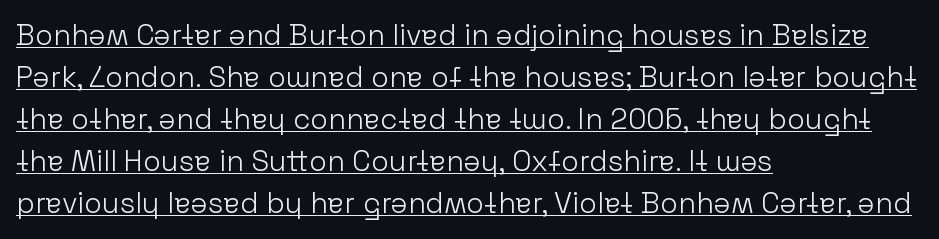
The image shows 29 px light sans-serif type, upright; set left-aligned, normal line spacing (1.45x), normal letter spacing, underlined; low stroke contrast and a medium x-height.
